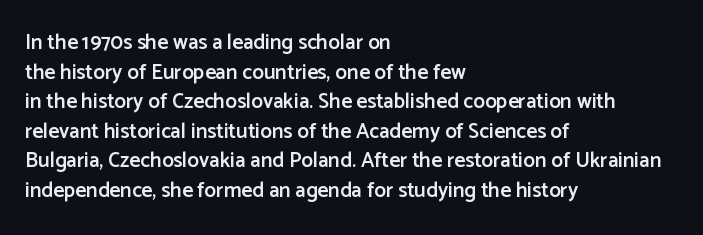
If you measured baseline to baseline, you'd find a middling distance. No italicization has been applied; the sample stays upright. If you drew a ruler down the left edge, every line would touch it. Has an underline been added? It has not. Semibold letterforms, between regular and bold. Here the glyphs are tracked normally, forming tight word shapes.
